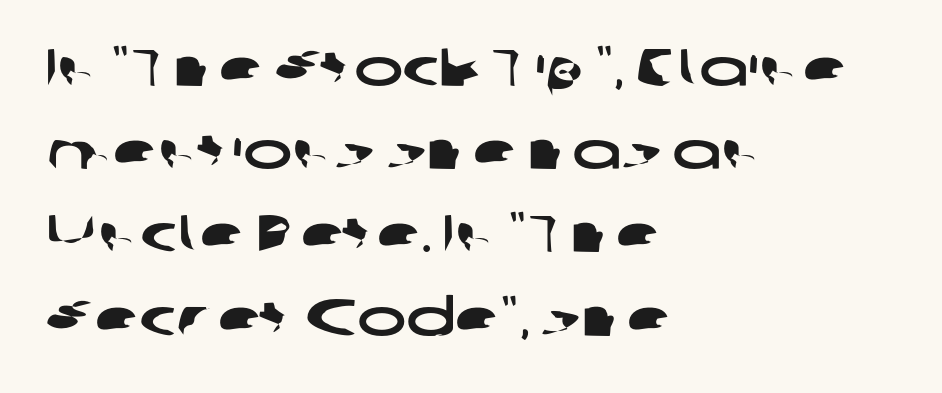
The line texture is even and compact thanks to regular tracking. The vertical gap from one line to the next is medium. Anything drawn beneath the words? Only blank space. Each line starts at the same left margin while the right side varies. Is this a sans? Yes — the strokes have no serifs. Looks like regular typesetting: each glyph gets only the width it needs.
